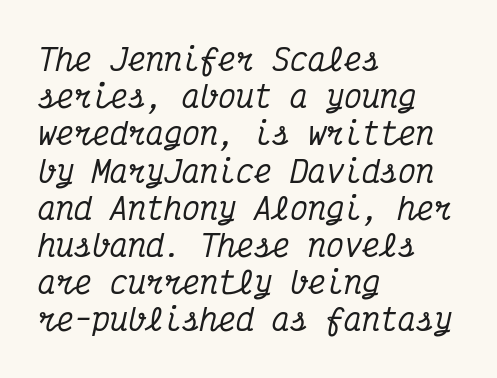
The image shows 30 px condensed serif type, italic (leaning right), monospaced; set left-aligned, line spacing 1.24x, normal letter spacing, not underlined; medium stroke contrast and a medium x-height.
